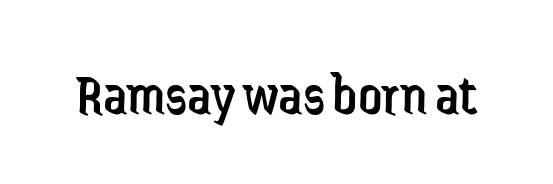
The baseline area is clear. Spacing between characters is what you'd get straight out of the box. Font category for this specimen: sans-serif. You could not count columns in this text — the font is proportionally spaced. Posture: vertical.
